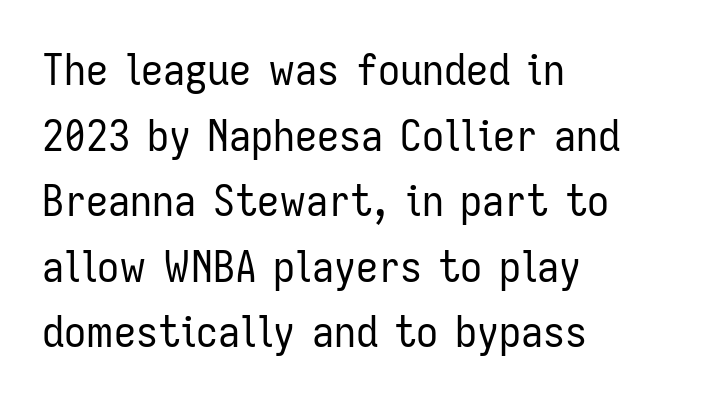
The image shows 44 px regular-weight, condensed sans-serif type, upright; set left-aligned, normal line spacing (1.49x), normal letter spacing, not underlined; low stroke contrast and a medium x-height.
